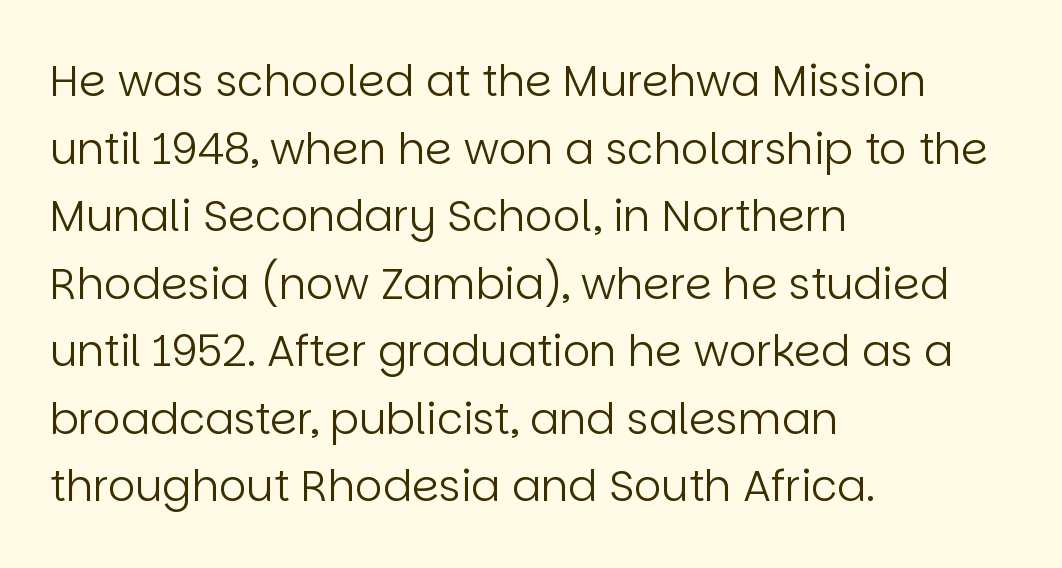
The designer went with a sans here, leaving each stem footless. Character widths vary here, with narrow letters taking less room than wide ones. Short and long lines alike share a common starting point at left. How are the letters spaced? Ordinarily, with no added tracking. Counters stay open thanks to moderate or lighter strokes. A bare baseline throughout the passage.
